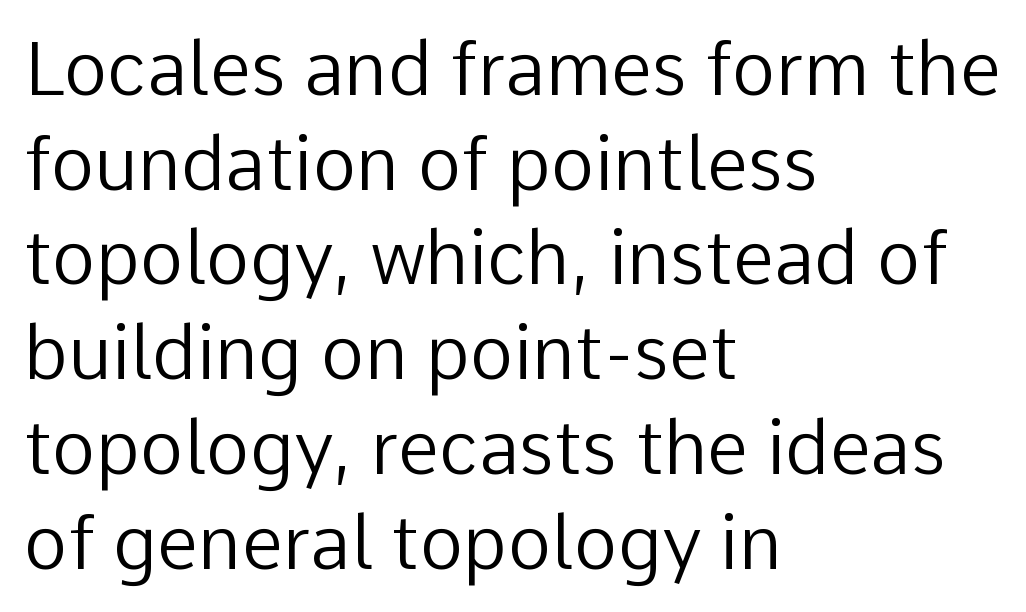
The paragraph shown leans on its left margin. Type style note: lacks serifs. Note the varied advance widths — an 'i' is clearly narrower than an 'm'. Check under the words: just untouched page. When letters stand straight like this, we call the style roman or upright.
